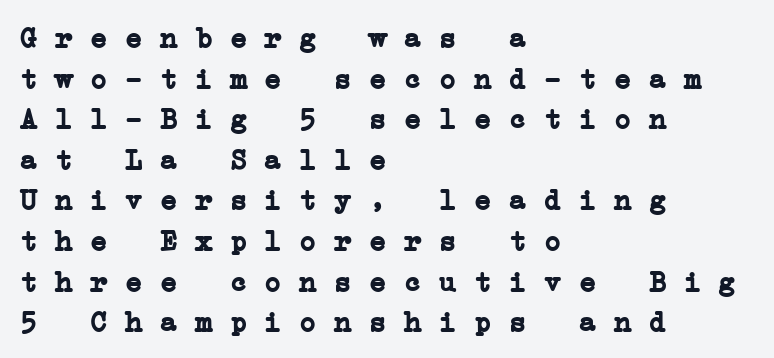
Q: Is the text bold? A: Yes.
Q: Is the typeface a serif or a sans-serif typeface? A: Serif.
Q: Is the text underlined? A: No.
Q: How is the paragraph aligned? A: Left-aligned.
Q: Is the spacing between letters normal or unusually wide? A: Normal.
Q: Is the spacing between lines tight, normal or loose? A: Normal.
Q: Width (condensed, normal, or wide)? A: Wide.
Q: Stroke contrast? A: Low.
Q: x-height? A: Medium.
Q: Monospaced? A: Yes.
